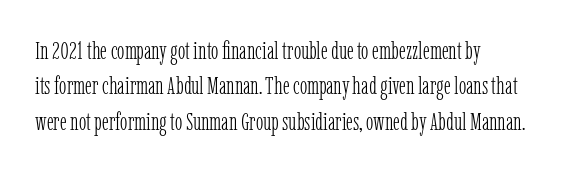
The image shows 25 px text type, upright; set left-aligned, normal line spacing (1.42x), normal letter spacing, not underlined.
